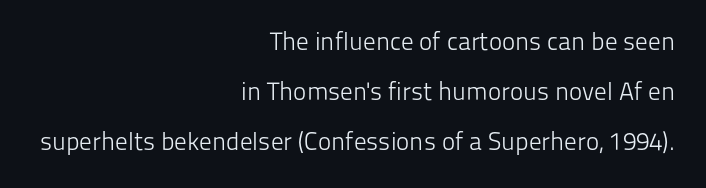
{"italic": "no", "bold": "no", "underline": "no", "align": "right", "line_spacing": "loose", "line_spacing_ratio": 2.0, "letter_spacing": "normal", "letter_spacing_em": 0.0, "glyph_px": 25}
